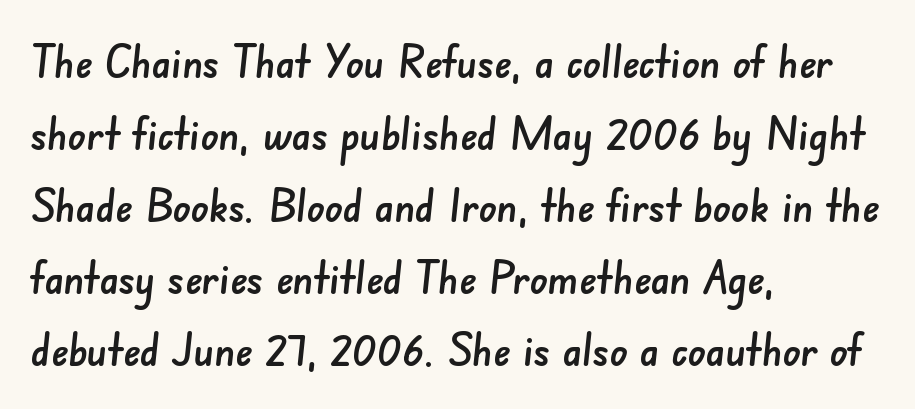
The paragraph shown leans on its left margin. The lines sit at an ordinary, default distance from one another. Do the characters align in a grid? No, the font is proportional. This sample uses plain, unmodified letter spacing.
